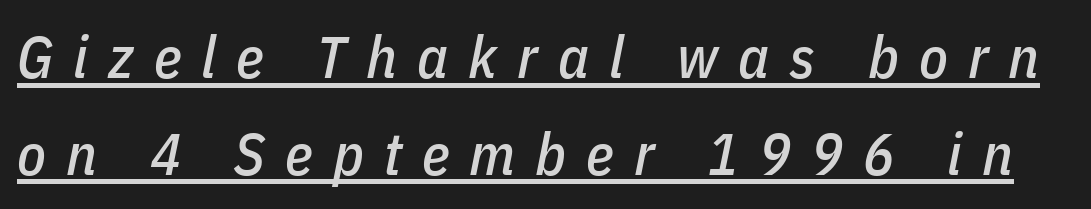
The image shows 59 px condensed type, italic (leaning right); set normal line spacing (1.64x), unusually wide letter spacing (+0.34 em), underlined; low stroke contrast and a medium x-height.
